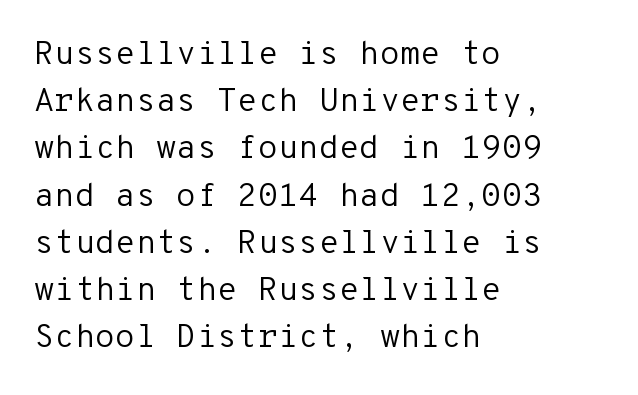
{"serif": "no", "italic": "no", "bold": "no", "weight": "regular", "width": "normal", "stroke_contrast": "low", "x_height": "medium", "monospaced": "yes", "underline": "no", "align": "left", "line_spacing": "normal", "line_spacing_ratio": 1.43, "letter_spacing": "normal", "letter_spacing_em": 0.0, "glyph_px": 33}
